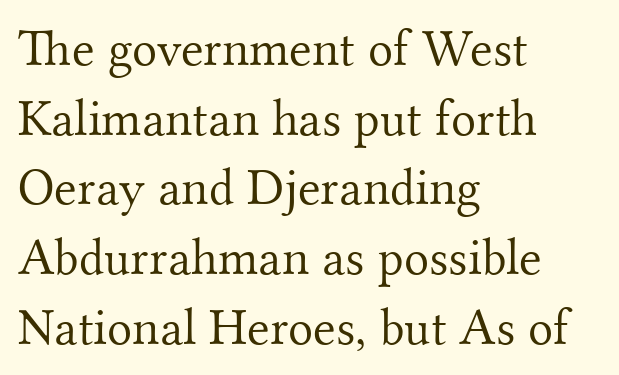
{"serif": "yes", "italic": "no", "bold": "no", "weight": "light", "width": "normal", "stroke_contrast": "medium", "x_height": "small", "monospaced": "no", "underline": "no", "align": "left", "line_spacing": "normal", "line_spacing_ratio": 1.34, "letter_spacing": "normal", "letter_spacing_em": 0.0, "glyph_px": 52}
